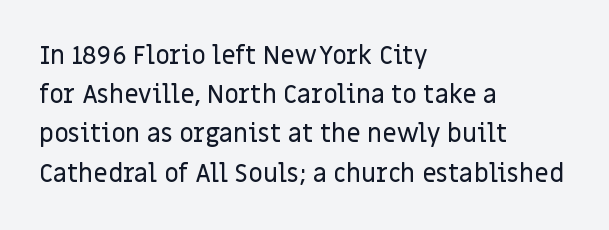
Q: Is the text italic (slanted)? A: No, it is upright.
Q: Is the text underlined? A: No.
Q: How is the paragraph aligned? A: Left-aligned.
Q: Is the spacing between letters normal or unusually wide? A: Normal.
Q: Is the spacing between lines tight, normal or loose? A: Normal.
